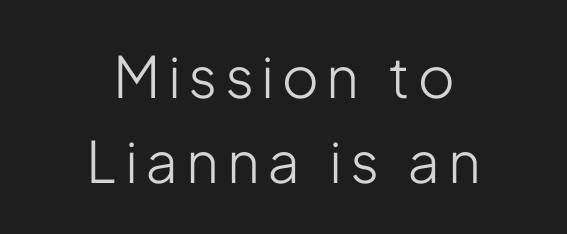
Stroke thickness stays within the range of a standard reading face or lighter. No feet cap the strokes, marking this as sans-serif type. Does the lettering tilt? It doesn't — this is upright. The letters advance in unequal steps, a hallmark of proportional type. Reading down the column, the eye jumps a familiar distance to each next line. This rendering features lettering with no underline.
